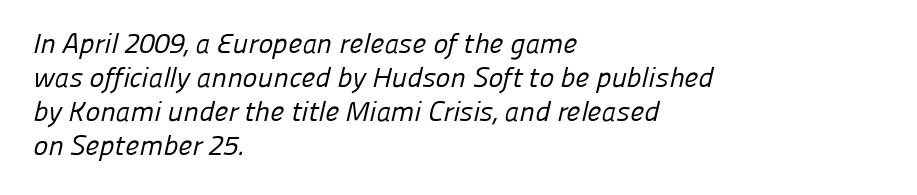
Q: Is the text bold? A: No.
Q: Is the typeface a serif or a sans-serif typeface? A: Sans-serif.
Q: Is the text underlined? A: No.
Q: How is the paragraph aligned? A: Left-aligned.
Q: Is the spacing between letters normal or unusually wide? A: Normal.
Q: Width (condensed, normal, or wide)? A: Normal.
Q: Stroke contrast? A: Low.
Q: x-height? A: Medium.
Q: Monospaced? A: No.
